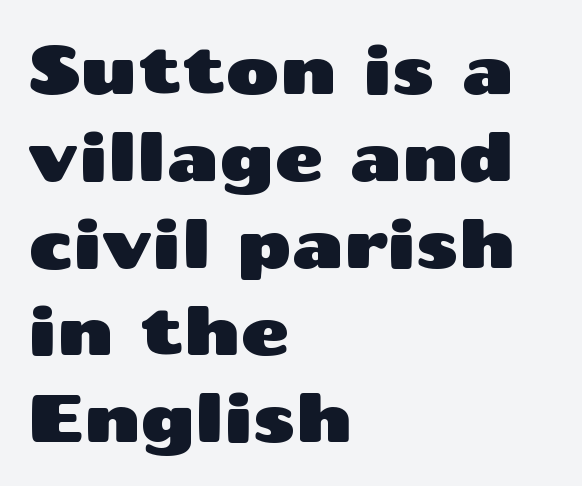
Q: Is the text italic (slanted)? A: No, it is upright.
Q: Is the typeface a serif or a sans-serif typeface? A: Sans-serif.
Q: Is the text underlined? A: No.
Q: How is the paragraph aligned? A: Left-aligned.
Q: Is the spacing between letters normal or unusually wide? A: Normal.
Q: Is the spacing between lines tight, normal or loose? A: Normal.
Q: Width (condensed, normal, or wide)? A: Wide.
Q: Stroke contrast? A: Medium.
Q: x-height? A: Medium.
Q: Monospaced? A: No.
